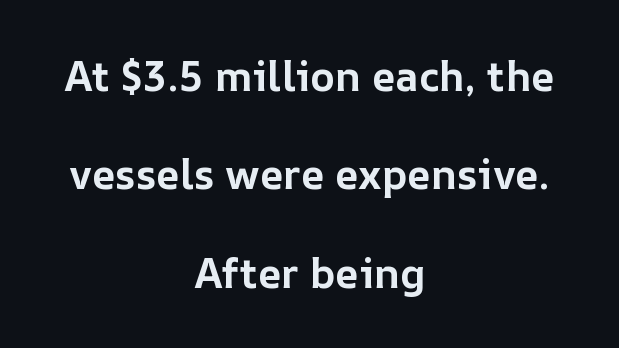
{"italic": "no", "bold": "yes", "weight": "bold", "width": "normal", "stroke_contrast": "low", "x_height": "medium", "monospaced": "no", "underline": "no", "align": "center", "line_spacing": "loose", "line_spacing_ratio": 2.4, "letter_spacing": "normal", "letter_spacing_em": 0.0, "glyph_px": 41}
